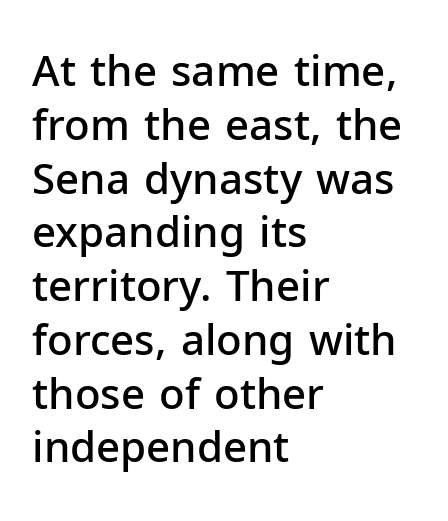
Q: Is the text bold? A: Semi-bold.
Q: Is the text italic (slanted)? A: No, it is upright.
Q: Is the typeface a serif or a sans-serif typeface? A: Sans-serif.
Q: Is the text underlined? A: No.
Q: How is the paragraph aligned? A: Left-aligned.
Q: Is the spacing between letters normal or unusually wide? A: Normal.
Q: Is the spacing between lines tight, normal or loose? A: Normal.
Q: Width (condensed, normal, or wide)? A: Normal.
Q: Stroke contrast? A: Low.
Q: x-height? A: Medium.
Q: Monospaced? A: No.
